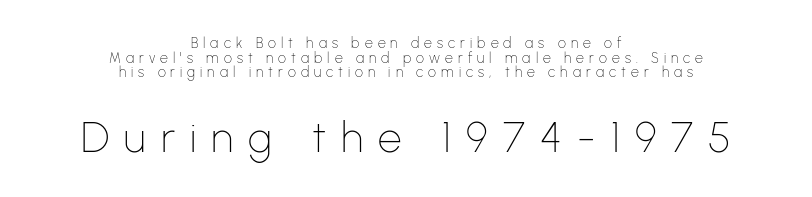
These lines are rendered in a variable-pitch font. The letters look calm and open, with moderate or lighter stems. The passage shown is typeset with a sans-serif family. Spacing between characters has been opened up far beyond the box default.
